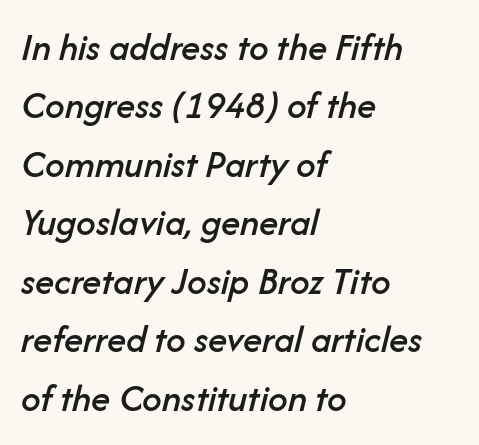
The image shows 39 px text type, italic (leaning right); set left-aligned, normal line spacing (1.5x), normal letter spacing, not underlined; low stroke contrast and a medium x-height.
